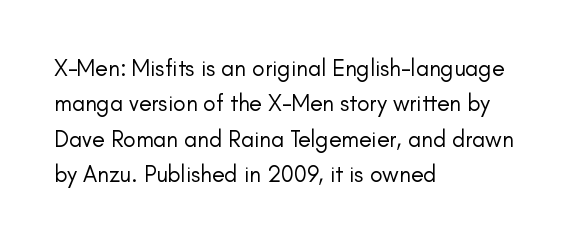
The face looks like a standard text weight, possibly lighter. Vertical strokes here are truly vertical. These lines keep a tight, regular rhythm from letter to letter. Leading matches the norm, producing a regular column. Left-aligned paragraph, ragged on the right. The space directly below the letters is spotless.
